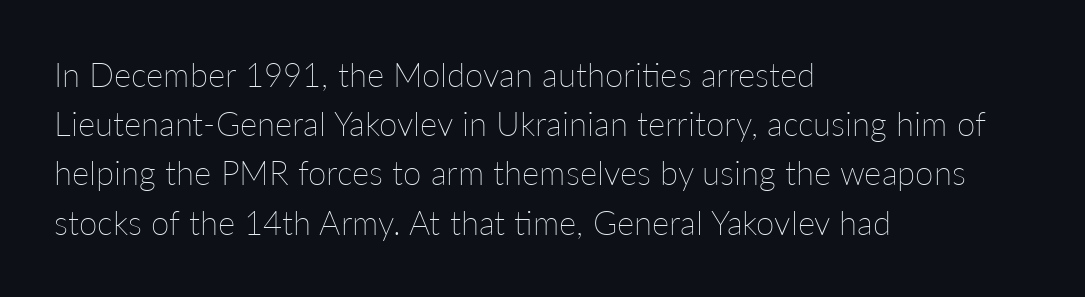
{"italic": "no", "bold": "no", "weight": "thin", "width": "normal", "stroke_contrast": "low", "x_height": "medium", "monospaced": "no", "underline": "no", "align": "left", "line_spacing": "normal", "line_spacing_ratio": 1.49, "letter_spacing": "normal", "letter_spacing_em": 0.0, "glyph_px": 33}
